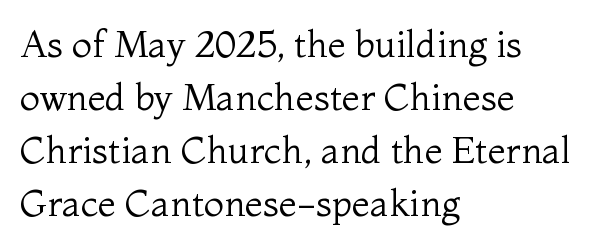
Q: Is the text bold? A: No.
Q: Is the text italic (slanted)? A: No, it is upright.
Q: Is the typeface a serif or a sans-serif typeface? A: Serif.
Q: Is the text underlined? A: No.
Q: How is the paragraph aligned? A: Left-aligned.
Q: Is the spacing between letters normal or unusually wide? A: Normal.
Q: Is the spacing between lines tight, normal or loose? A: Normal.
Q: Width (condensed, normal, or wide)? A: Normal.
Q: Stroke contrast? A: Medium.
Q: x-height? A: Medium.
Q: Monospaced? A: No.
